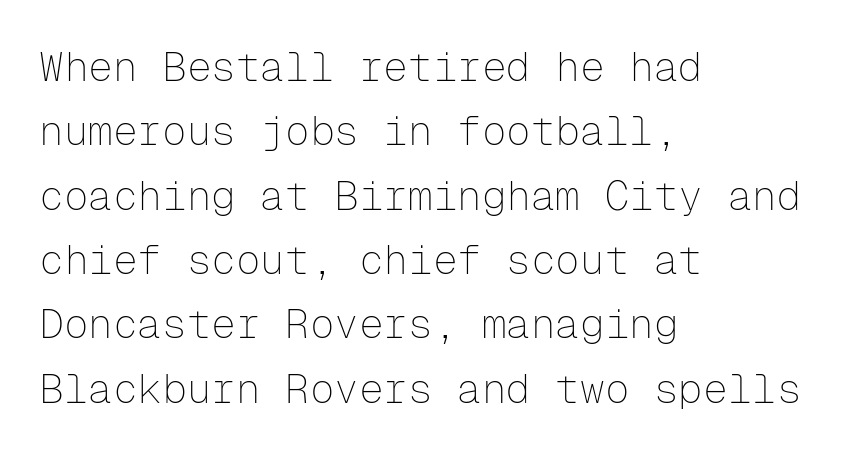
Q: Is the text bold? A: No.
Q: Is the text italic (slanted)? A: No, it is upright.
Q: Is the typeface a serif or a sans-serif typeface? A: Sans-serif.
Q: Is the text underlined? A: No.
Q: How is the paragraph aligned? A: Left-aligned.
Q: Is the spacing between letters normal or unusually wide? A: Normal.
Q: Is the spacing between lines tight, normal or loose? A: Normal.
Q: Width (condensed, normal, or wide)? A: Normal.
Q: Stroke contrast? A: Low.
Q: x-height? A: Medium.
Q: Monospaced? A: Yes.
